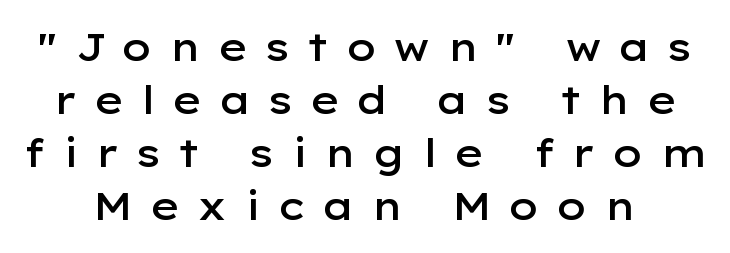
Type without underlining. Does the leading feel generous? No, just average. The lettering holds an erect, upright posture throughout. Do the characters align in a grid? No, the font is proportional.
